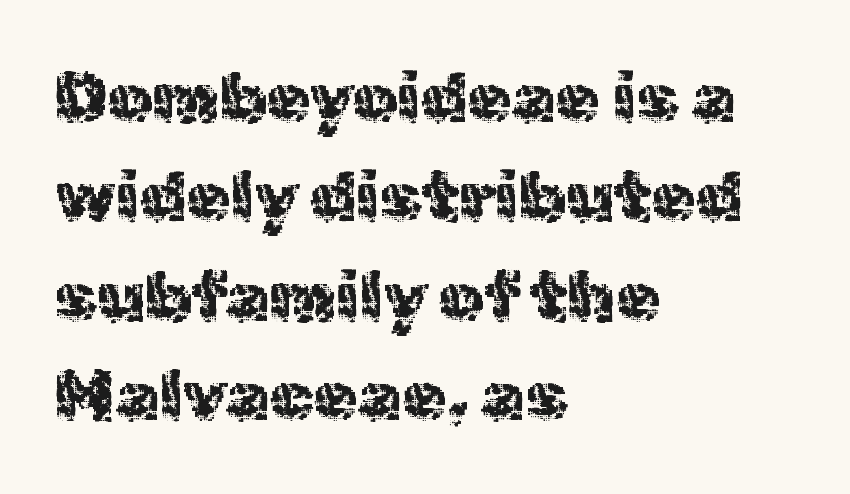
{"serif": "no", "italic": "no", "width": "normal", "x_height": "medium", "monospaced": "no", "underline": "no", "align": "left", "line_spacing": "normal", "line_spacing_ratio": 1.4, "letter_spacing": "normal", "letter_spacing_em": 0.0, "glyph_px": 71}
